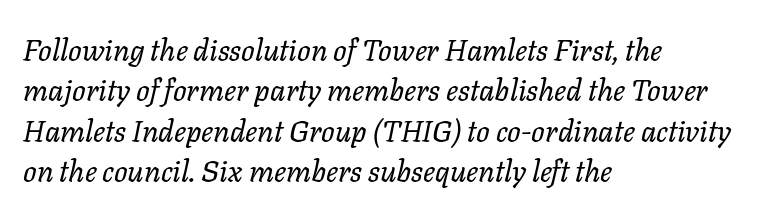
The image shows 30 px regular-weight type, italic (leaning right); set left-aligned, normal line spacing (1.35x), normal letter spacing, not underlined; low stroke contrast and a medium x-height.
